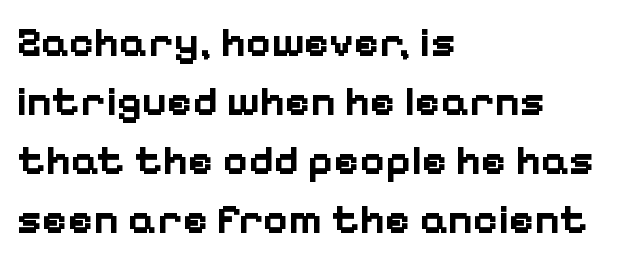
The image shows 43 px bold sans-serif type, upright; set left-aligned, normal line spacing (1.37x), normal letter spacing, not underlined; low stroke contrast and a medium x-height.
